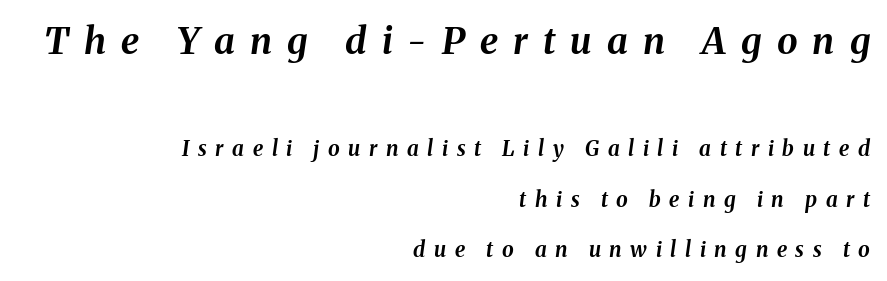
Q: Is the text bold? A: Yes.
Q: Is the text italic (slanted)? A: Yes, it leans right by about 8 degrees.
Q: Is the text underlined? A: No.
Q: How is the paragraph aligned? A: Right-aligned.
Q: Is the spacing between letters normal or unusually wide? A: Unusually wide.
Q: Is the spacing between lines tight, normal or loose? A: Loose.
Q: Which block of text is set in a larger size, the first (top) or the second (bottom)? A: The first (top) one.
Q: Width (condensed, normal, or wide)? A: Normal.
Q: Stroke contrast? A: Medium.
Q: x-height? A: Medium.
Q: Monospaced? A: No.
